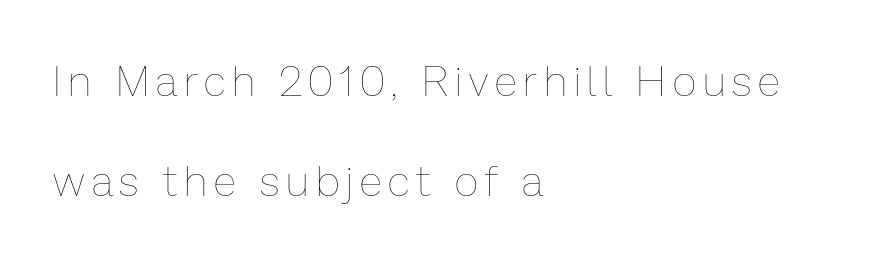
Q: Is the text bold? A: No.
Q: Is the text italic (slanted)? A: No, it is upright.
Q: Is the text underlined? A: No.
Q: How is the paragraph aligned? A: Left-aligned.
Q: Is the spacing between lines tight, normal or loose? A: Loose.
Q: Width (condensed, normal, or wide)? A: Normal.
Q: Stroke contrast? A: Low.
Q: x-height? A: Medium.
Q: Monospaced? A: No.
